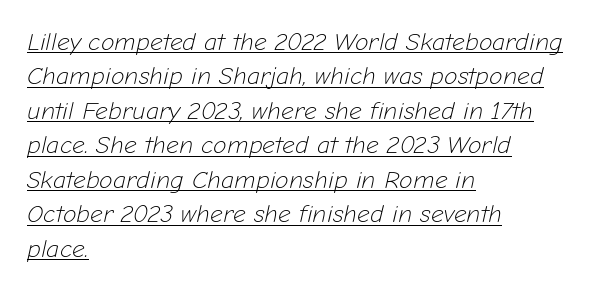
Q: Is the text bold? A: No.
Q: Is the text italic (slanted)? A: Yes, it leans right by about 12 degrees.
Q: Is the text underlined? A: Yes.
Q: How is the paragraph aligned? A: Left-aligned.
Q: Is the spacing between letters normal or unusually wide? A: Normal.
Q: Is the spacing between lines tight, normal or loose? A: Normal.
